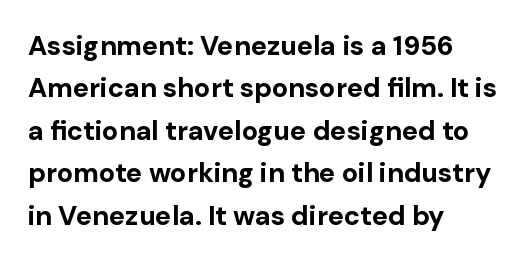
The axis of the letterforms is exactly vertical. The passage is arranged the way most books set body copy — flush left. Beneath every word, the page is bare. Summary of weight: heavy, a full bold. In terms of leading, this rendering sits right in the middle.
